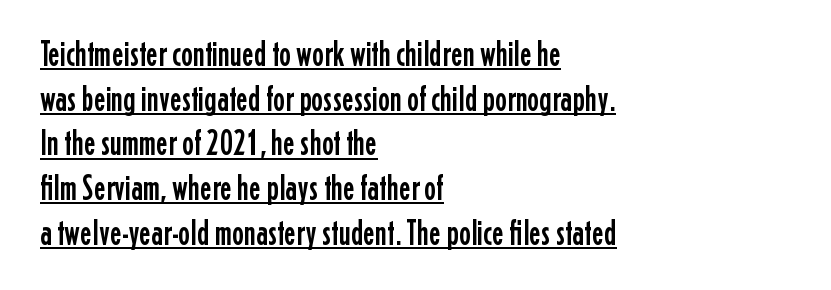
The image shows 36 px condensed sans-serif type, upright; set left-aligned, line spacing 1.24x, normal letter spacing, underlined; low stroke contrast and a medium x-height.
